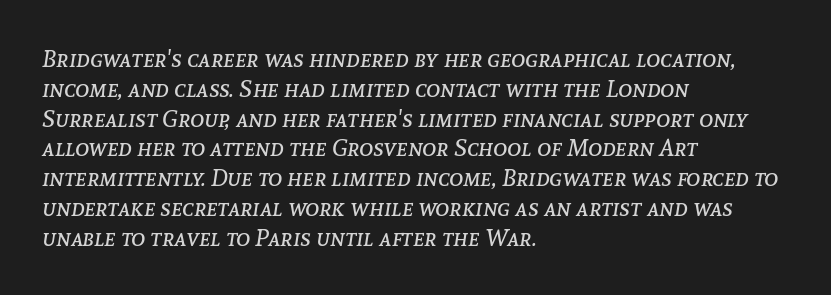
Q: Is the text bold? A: No.
Q: Is the text italic (slanted)? A: Yes, it leans right by about 8 degrees.
Q: Is the text underlined? A: No.
Q: How is the paragraph aligned? A: Left-aligned.
Q: Is the spacing between letters normal or unusually wide? A: Normal.
